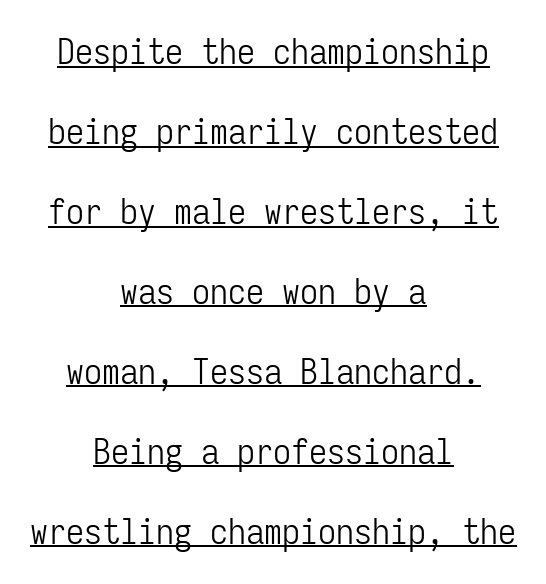
{"serif": "no", "italic": "no", "bold": "no", "weight": "light", "width": "condensed", "stroke_contrast": "low", "x_height": "medium", "monospaced": "yes", "underline": "yes", "align": "center", "line_spacing": "loose", "line_spacing_ratio": 2.22, "letter_spacing": "normal", "letter_spacing_em": 0.0, "glyph_px": 36}
